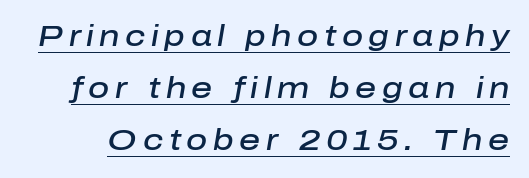
{"italic": "yes", "lean": "right", "slant_degrees": 10, "bold": "semi", "weight": "semibold", "width": "normal", "stroke_contrast": "low", "x_height": "medium", "monospaced": "no", "underline": "yes", "line_spacing_ratio": 1.8, "glyph_px": 29}
